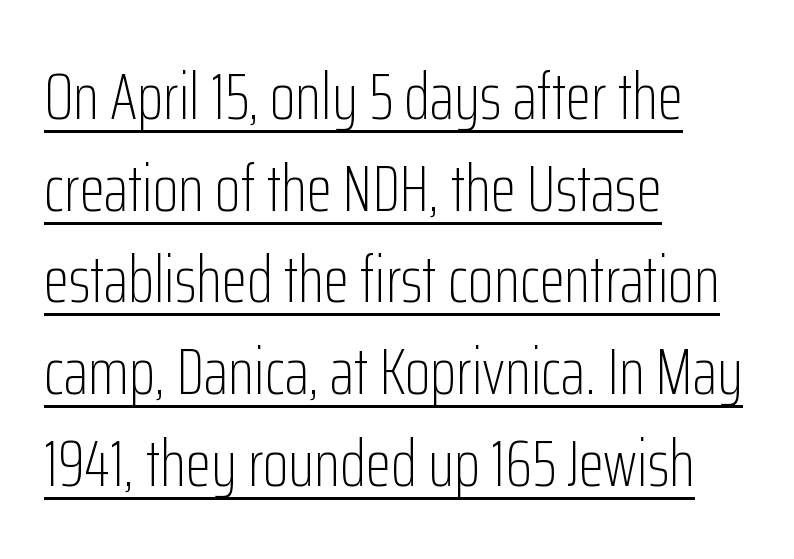
The image shows 66 px light, condensed sans-serif type, upright; set left-aligned, normal line spacing (1.39x), normal letter spacing, underlined; low stroke contrast and a medium x-height.
